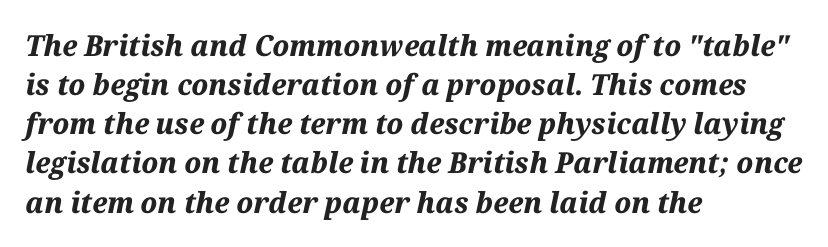
How would I describe the line gaps? Plain and ordinary. Every character sits at an angle, as italics do. Notice how thick the strokes are: this is what a full bold looks like. Lines of text with bare space underneath. Think of a printed novel: that variable character pitch is what you see here.
